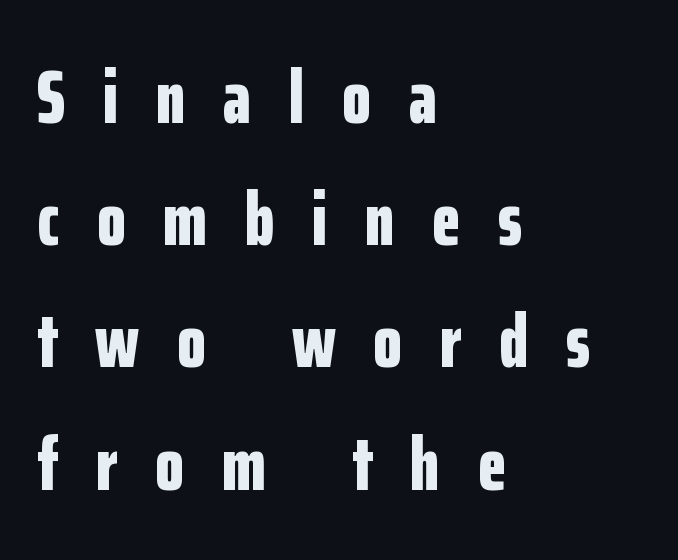
Q: Is the text bold? A: Yes.
Q: Is the text italic (slanted)? A: No, it is upright.
Q: Is the typeface a serif or a sans-serif typeface? A: Sans-serif.
Q: Is the text underlined? A: No.
Q: How is the paragraph aligned? A: Left-aligned.
Q: Is the spacing between letters normal or unusually wide? A: Unusually wide.
Q: Is the spacing between lines tight, normal or loose? A: Normal.
Q: Width (condensed, normal, or wide)? A: Condensed.
Q: Stroke contrast? A: Low.
Q: x-height? A: Medium.
Q: Monospaced? A: No.
